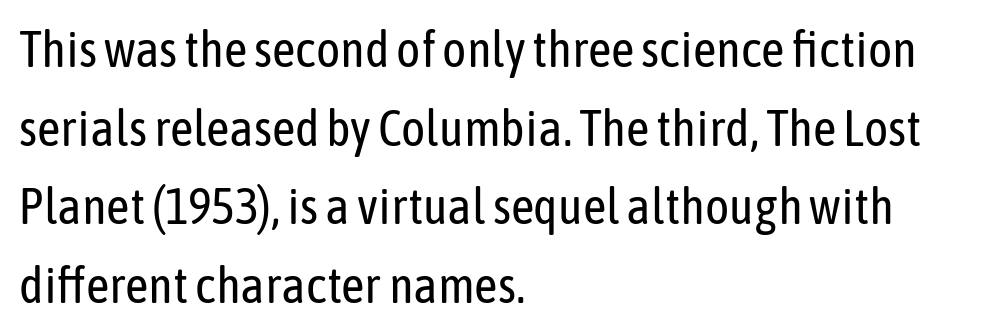
A typesetter would call this proportional, since set widths differ per character. Tall strokes in this sample are plumb rather than angled. Honestly, the letter spacing is just normal — you wouldn't notice it. The specimen omits any rule beneath the text block's lines. If you measured baseline to baseline, you'd find a middling distance.
